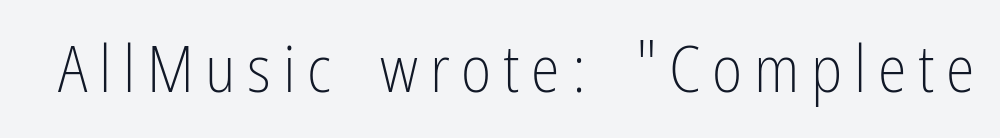
Q: Is the text bold? A: No.
Q: Is the text italic (slanted)? A: No, it is upright.
Q: Is the typeface a serif or a sans-serif typeface? A: Sans-serif.
Q: Is the text underlined? A: No.
Q: Width (condensed, normal, or wide)? A: Condensed.
Q: Stroke contrast? A: Low.
Q: x-height? A: Medium.
Q: Monospaced? A: No.
